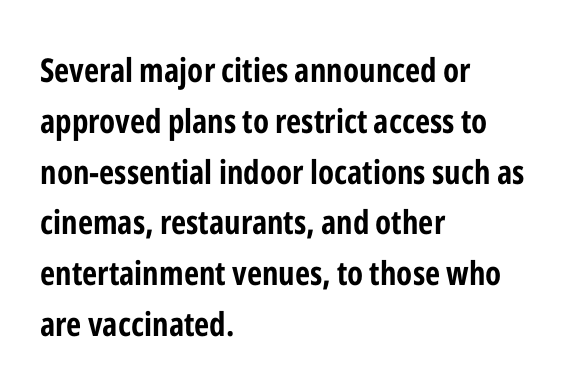
The letterforms sit shoulder to shoulder at normal distance. A classic flush-left, rag-right setting is used for this passage. You can tell from the bare stems that sans-serif type was used. Tall strokes in this sample are plumb rather than angled.
